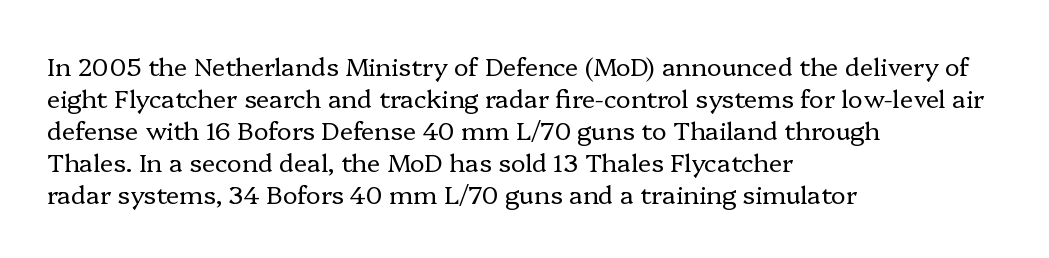
Q: Is the text bold? A: No.
Q: Is the text italic (slanted)? A: No, it is upright.
Q: Is the text underlined? A: No.
Q: How is the paragraph aligned? A: Left-aligned.
Q: Is the spacing between letters normal or unusually wide? A: Normal.
Q: Is the spacing between lines tight, normal or loose? A: Normal.
